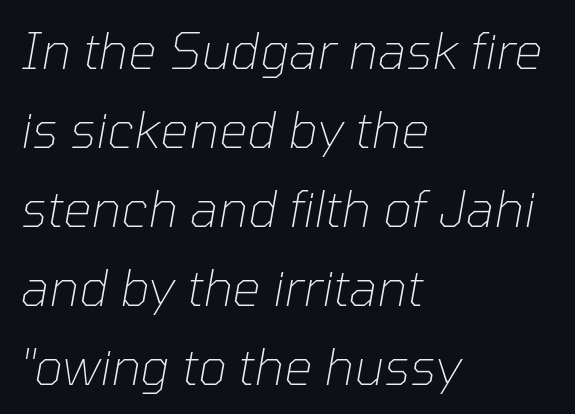
The image shows 50 px thin type, italic (leaning right); set left-aligned, normal line spacing (1.58x), normal letter spacing, not underlined; low stroke contrast and a medium x-height.
